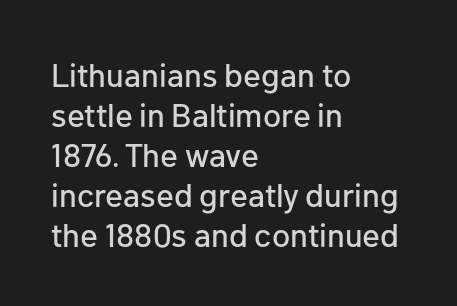
Horizontally, the lines are justified to the leading edge only. Plain, unruled lines of type. Tall strokes in this sample are plumb rather than angled. Is this a fixed-width face? No — the glyphs have proportional, varying widths. The designer went with a sans here, leaving each stem footless. Standard letterfit; no display-style spreading of the glyphs.
